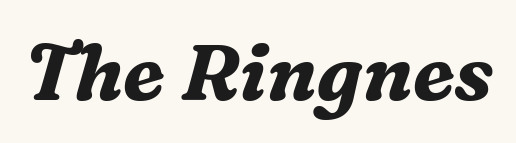
Caption: standard tracking, unaltered. It's the slanting kind of type. The passage shown is typed in a proportional face where columns would drift. Honestly, there is no underline to notice here at all.
